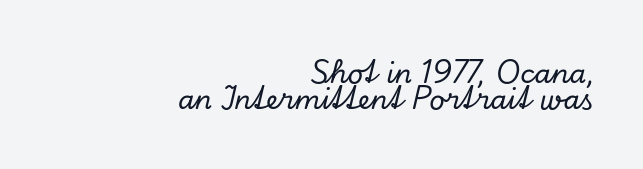
{"italic": "yes", "lean": "right", "slant_degrees": 13, "underline": "no", "align": "right", "line_spacing": "tight", "line_spacing_ratio": 0.97, "letter_spacing": "normal", "letter_spacing_em": 0.0, "glyph_px": 27}
